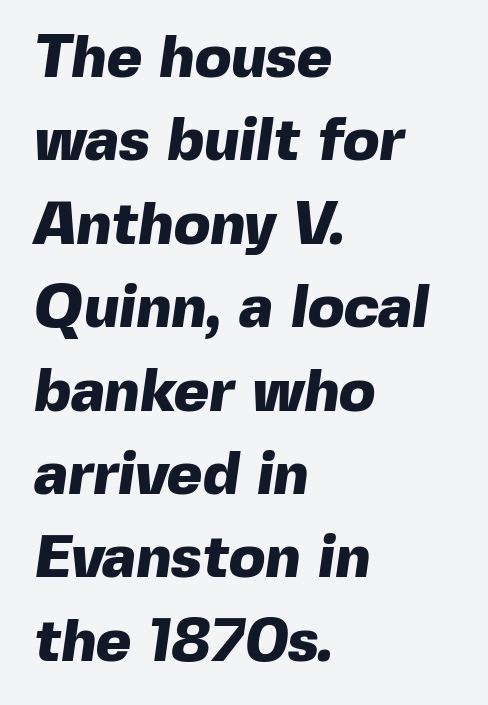
The glyphs in this specimen are sans serif. Horizontal bands of white between lines are of average thickness. Bold? Absolutely — the strokes are thick and heavy. Words float on clear page, feet unadorned. Character widths vary here, with narrow letters taking less room than wide ones. Left-aligned paragraph, ragged on the right.
